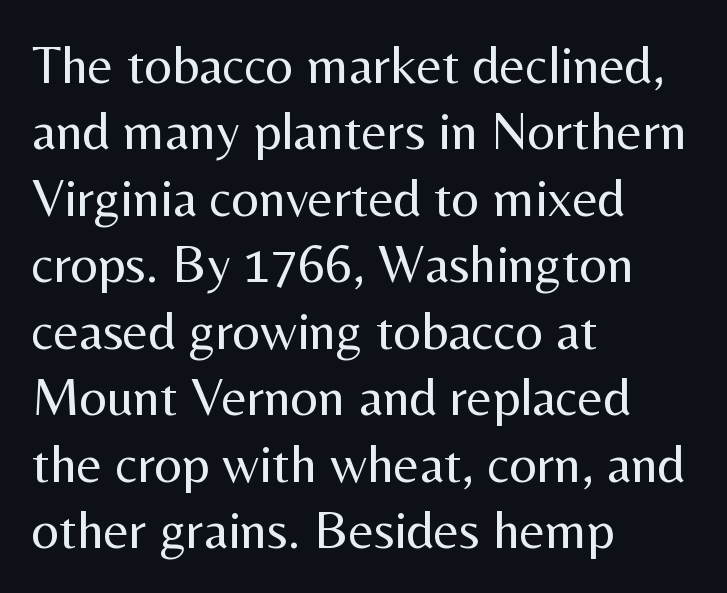
{"serif": "no", "italic": "no", "bold": "no", "weight": "regular", "width": "normal", "stroke_contrast": "medium", "x_height": "medium", "monospaced": "no", "underline": "no", "align": "left", "line_spacing_ratio": 1.23, "letter_spacing": "normal", "letter_spacing_em": 0.0, "glyph_px": 54}
